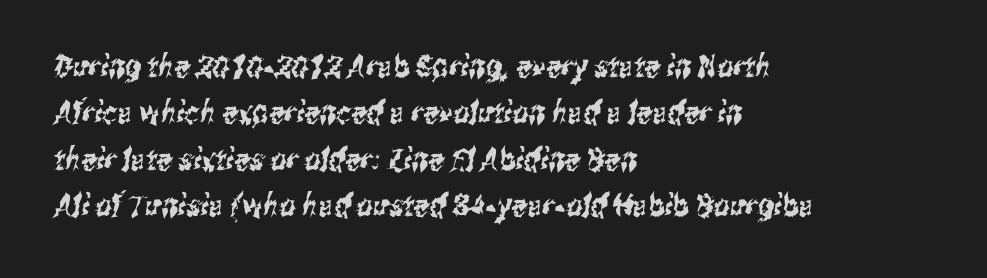
{"serif": "no", "width": "condensed", "stroke_contrast": "medium", "x_height": "medium", "monospaced": "no", "underline": "no", "align": "left", "line_spacing": "normal", "line_spacing_ratio": 1.5, "letter_spacing": "normal", "letter_spacing_em": 0.0, "glyph_px": 31}
